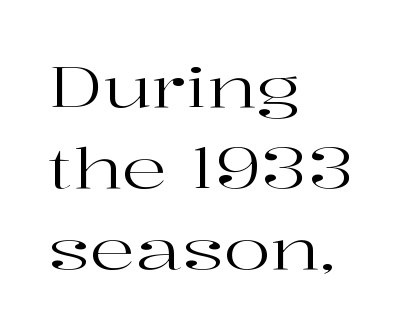
Q: Is the text bold? A: No.
Q: Is the text italic (slanted)? A: No, it is upright.
Q: Is the typeface a serif or a sans-serif typeface? A: Serif.
Q: Is the text underlined? A: No.
Q: How is the paragraph aligned? A: Left-aligned.
Q: Is the spacing between letters normal or unusually wide? A: Normal.
Q: Is the spacing between lines tight, normal or loose? A: Normal.
Q: Width (condensed, normal, or wide)? A: Wide.
Q: Stroke contrast? A: High.
Q: x-height? A: Medium.
Q: Monospaced? A: No.
